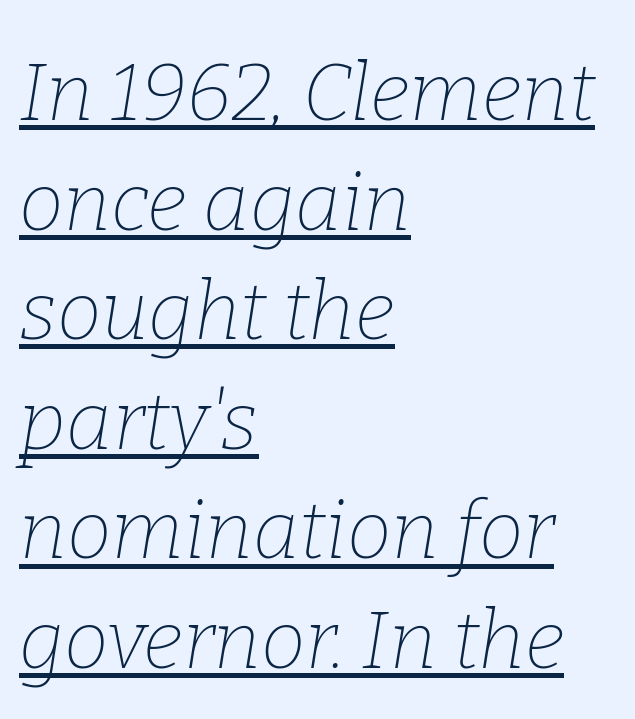
{"serif": "yes", "italic": "yes", "lean": "right", "slant_degrees": 9, "bold": "no", "weight": "thin", "width": "normal", "stroke_contrast": "low", "x_height": "medium", "monospaced": "no", "underline": "yes", "align": "left", "line_spacing": "normal", "line_spacing_ratio": 1.37, "letter_spacing": "normal", "letter_spacing_em": 0.0, "glyph_px": 80}
